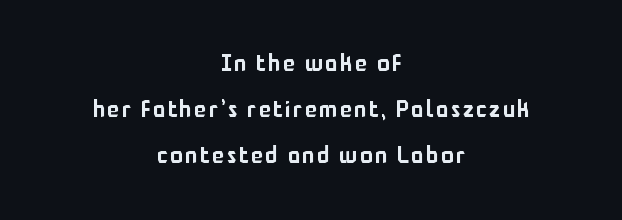
You could fit nearly another row in the gap between these rows. Glance below the letters and you will spot only blank space. Each line is balanced around a shared central axis. Ordinary non-slanted type is in use.
